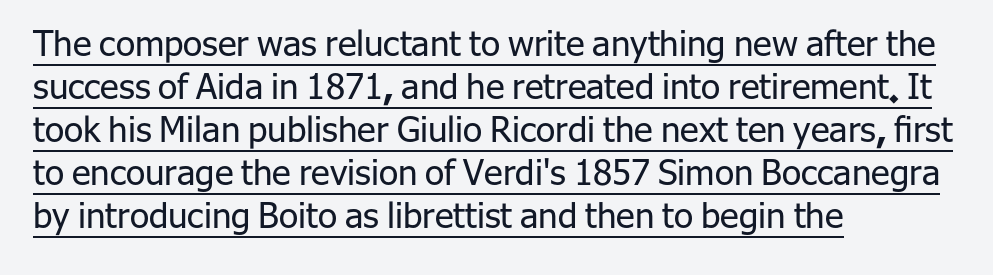
Short note: letters normally spaced. Do the characters align in a grid? No, the font is proportional. Nothing sits at the stroke ends, so this counts as sans-serif. A roman cut, with each character standing at attention.
